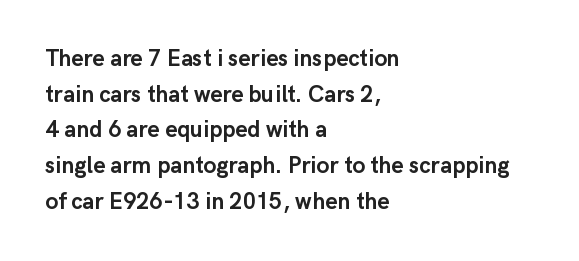
The image shows 23 px bold type, upright; set left-aligned, normal line spacing (1.55x), normal letter spacing, not underlined.
